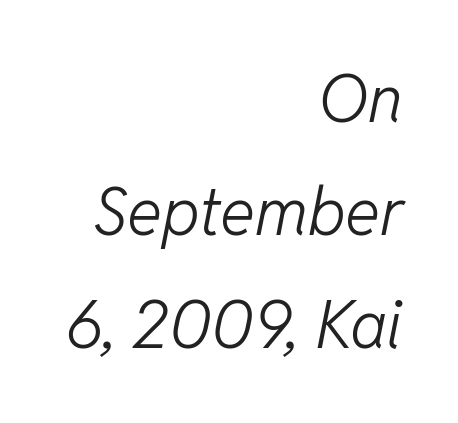
The image shows 66 px light type, italic (leaning right); set right-aligned, line spacing 1.71x, normal letter spacing, not underlined; low stroke contrast and a medium x-height.
